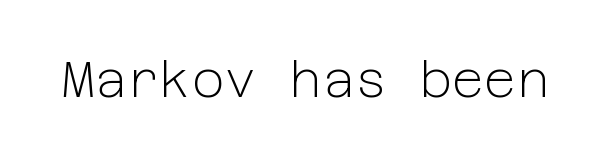
The image shows 50 px light sans-serif type, upright; set normal letter spacing, not underlined; low stroke contrast and a medium x-height.
